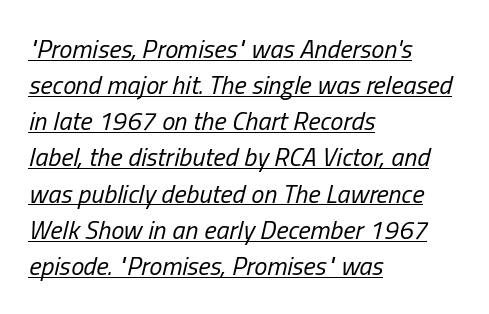
Q: Is the text bold? A: No.
Q: Is the text italic (slanted)? A: Yes, it leans right by about 13 degrees.
Q: Is the text underlined? A: Yes.
Q: How is the paragraph aligned? A: Left-aligned.
Q: Is the spacing between letters normal or unusually wide? A: Normal.
Q: Is the spacing between lines tight, normal or loose? A: Normal.
